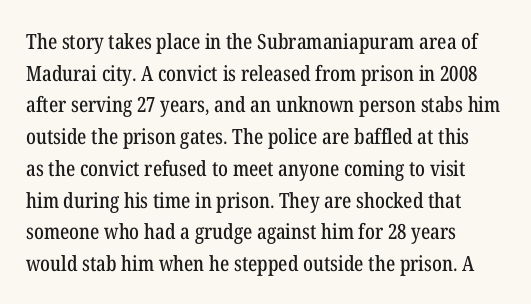
Has an underline been added? It has not. Do the letters lean? They stand straight. Notice how descenders clear the ascenders below comfortably — that's standard leading. The line texture is even and compact thanks to regular tracking.
